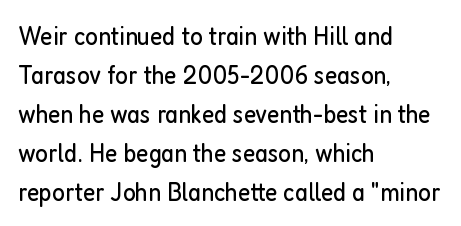
The image shows 27 px text type, upright; set left-aligned, normal line spacing (1.44x), normal letter spacing, not underlined.
